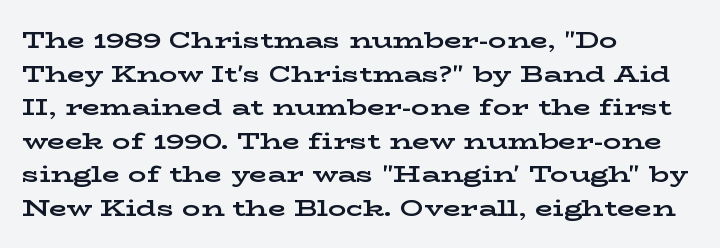
The image shows 23 px bold type, upright; set left-aligned, normal line spacing (1.46x), normal letter spacing, not underlined.
